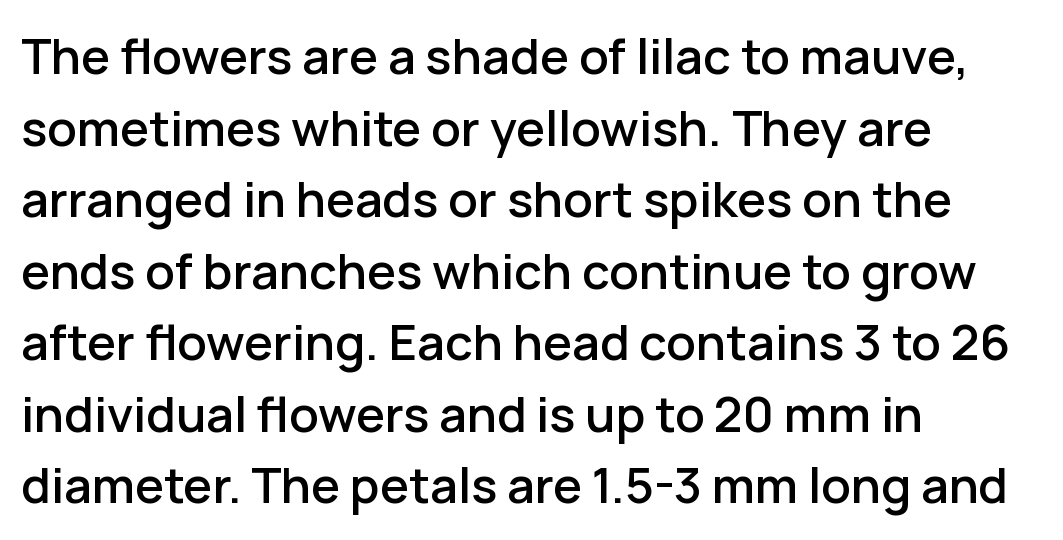
The image shows 49 px sans-serif type, upright; set left-aligned, normal line spacing (1.46x), normal letter spacing, not underlined; low stroke contrast and a medium x-height.
